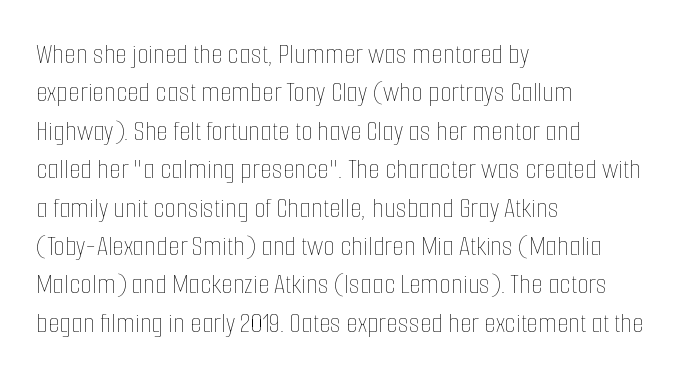
Layout note: lines flush left. Students, note that the glyphs here touch the page at normal intervals. Underline: absent. Notice how the stems are strictly vertical — no italics here.
